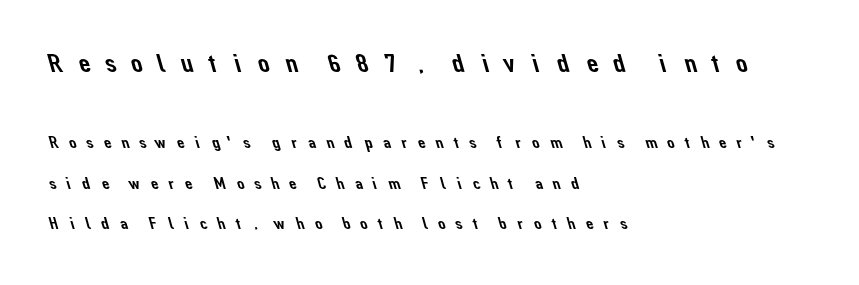
Underline: absent. These two chunks differ in scale, with the top chunk taking the larger measure. Each word looks stretched out because of the extra space between its letters. Baseline-to-baseline distance is far greater than the letter height. These lines are set flush left with a ragged right edge.
